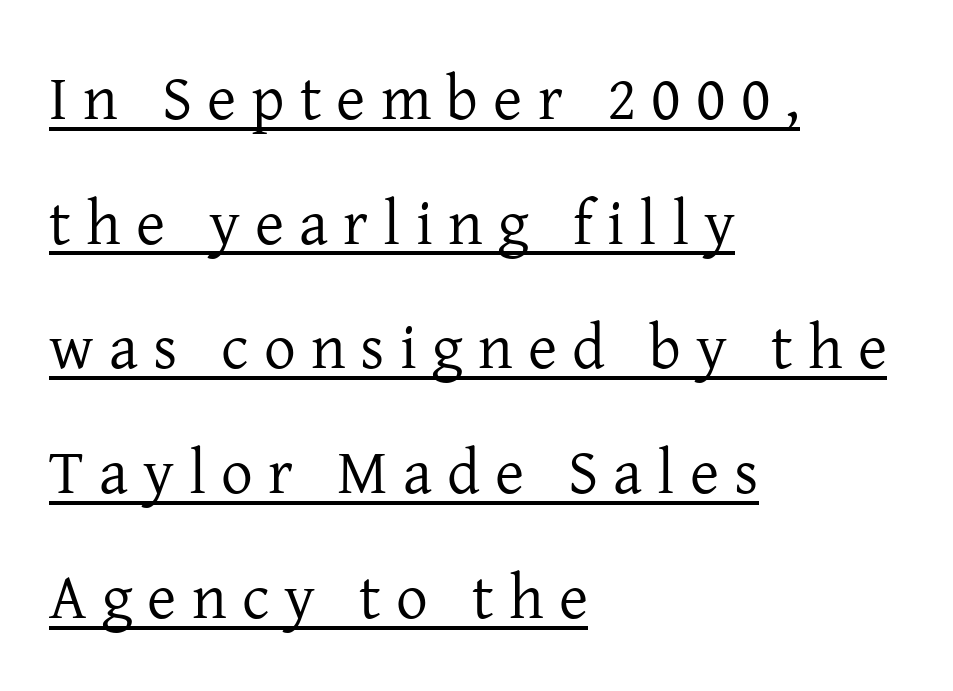
Q: Is the text bold? A: No.
Q: Is the text italic (slanted)? A: No, it is upright.
Q: Is the typeface a serif or a sans-serif typeface? A: Serif.
Q: Is the text underlined? A: Yes.
Q: How is the paragraph aligned? A: Left-aligned.
Q: Is the spacing between letters normal or unusually wide? A: Unusually wide.
Q: Is the spacing between lines tight, normal or loose? A: Loose.
Q: Width (condensed, normal, or wide)? A: Normal.
Q: Stroke contrast? A: Low.
Q: x-height? A: Medium.
Q: Monospaced? A: No.
